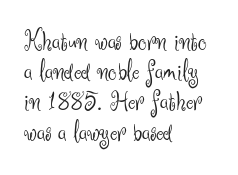
The lettering stays uniformly vertical, giving the passage a roman look. The lines are quadded left. A light-to-regular cut is what we see here. The designer dialed line spacing down below the default. Glyph-to-glyph distance matches everyday printed text.
